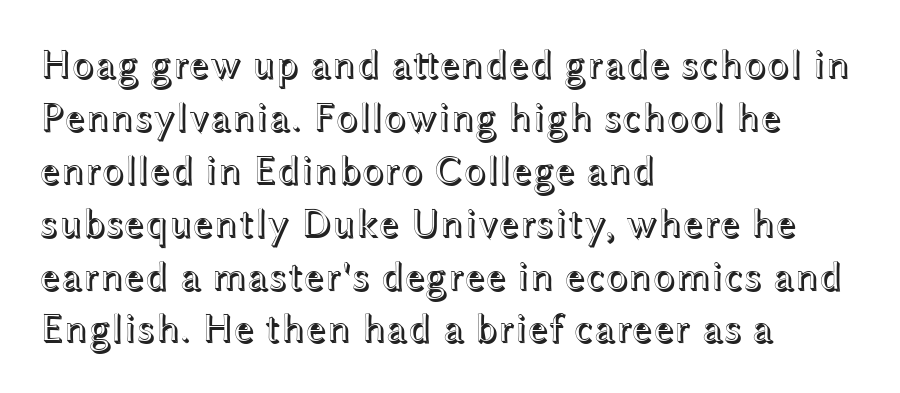
Q: Is the text italic (slanted)? A: No, it is upright.
Q: Is the text underlined? A: No.
Q: How is the paragraph aligned? A: Left-aligned.
Q: Is the spacing between letters normal or unusually wide? A: Normal.
Q: Is the spacing between lines tight, normal or loose? A: Normal.
Q: Width (condensed, normal, or wide)? A: Wide.
Q: x-height? A: Medium.
Q: Monospaced? A: No.
